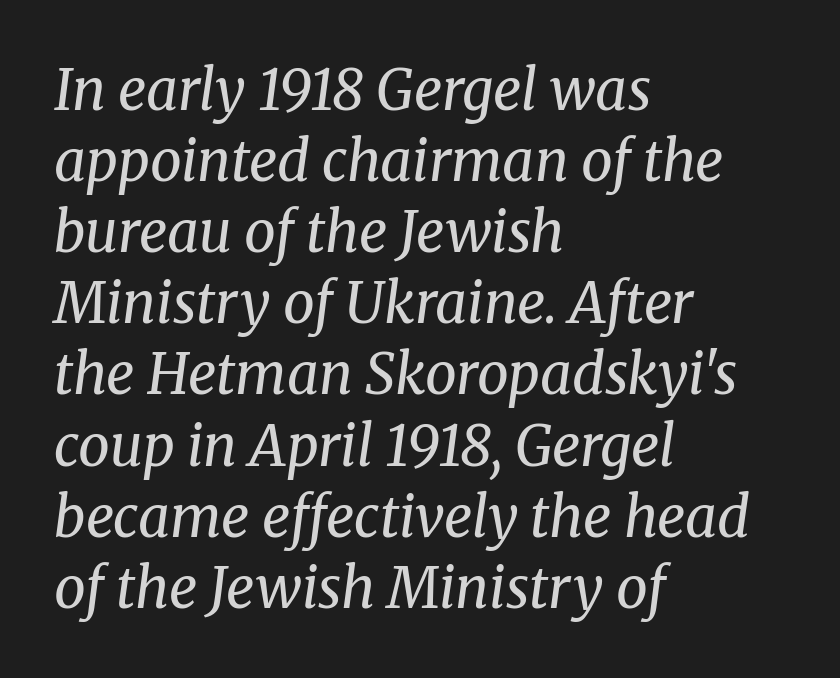
{"serif": "yes", "italic": "yes", "lean": "right", "slant_degrees": 8, "bold": "no", "weight": "regular", "width": "normal", "stroke_contrast": "medium", "x_height": "medium", "monospaced": "no", "underline": "no", "align": "left", "line_spacing": "normal", "line_spacing_ratio": 1.27, "letter_spacing": "normal", "letter_spacing_em": 0.0, "glyph_px": 56}
